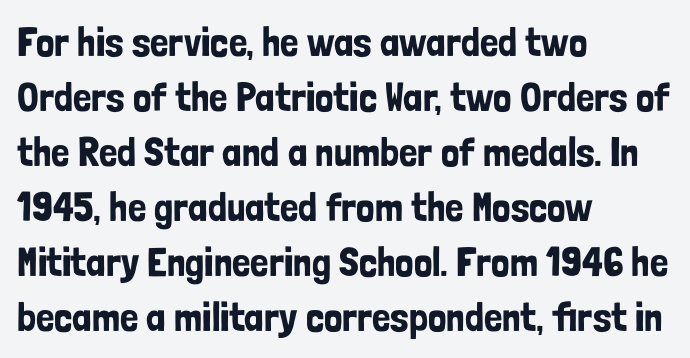
{"serif": "no", "italic": "no", "width": "condensed", "stroke_contrast": "low", "x_height": "medium", "monospaced": "no", "underline": "no", "align": "left", "line_spacing": "normal", "line_spacing_ratio": 1.34, "letter_spacing": "normal", "letter_spacing_em": 0.0, "glyph_px": 41}
